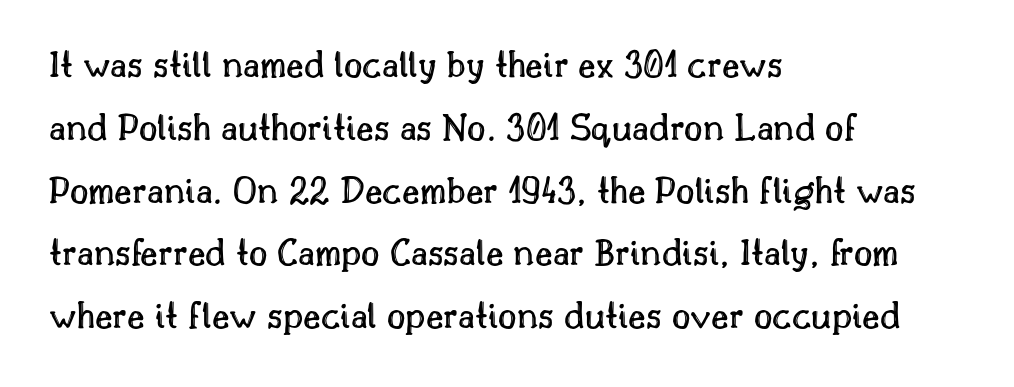
{"italic": "no", "width": "normal", "x_height": "small", "monospaced": "no", "underline": "no", "align": "left", "line_spacing": "normal", "line_spacing_ratio": 1.57, "letter_spacing": "normal", "letter_spacing_em": 0.0, "glyph_px": 40}
